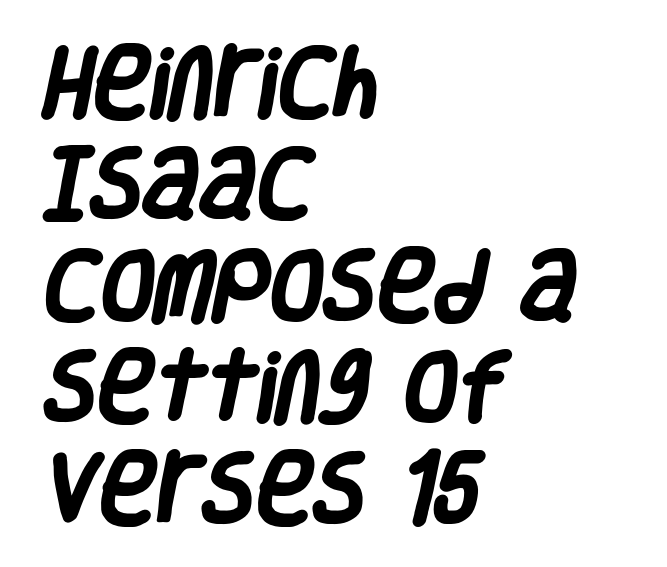
What weight is shown? A full bold with thick strokes. The lines in this sample share a left origin and differ only in where they stop. Line spacing here is normal. The glyphs are unaccompanied by any horizontal stroke below them.
